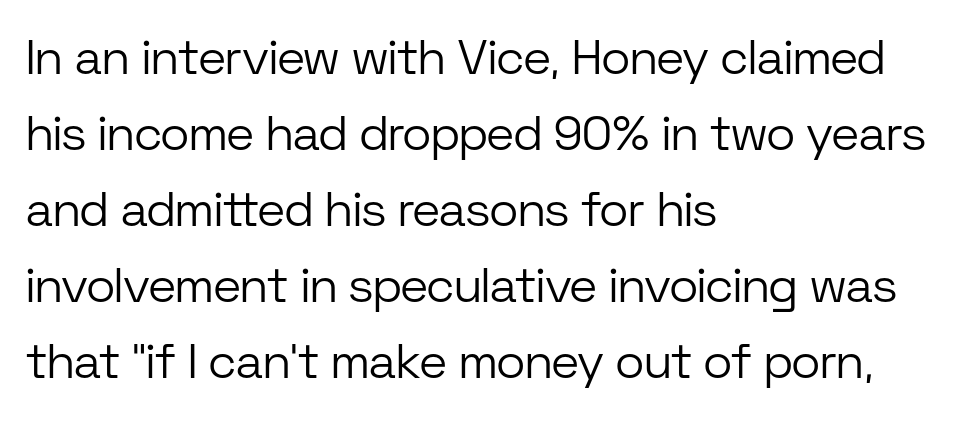
These lines stack with their left ends in a neat column. Compared with typical paragraphs, the rows here are spaced about the same. The designer went with a sans here, leaving each stem footless. Ordinary non-slanted type is in use. This rendering leaves character spacing at its baseline value. Weight class: somewhere from thin through regular.
